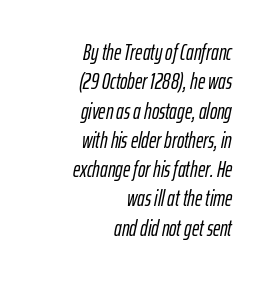
The image shows 22 px text type, italic (leaning right); set right-aligned, normal line spacing (1.33x), normal letter spacing, not underlined.
